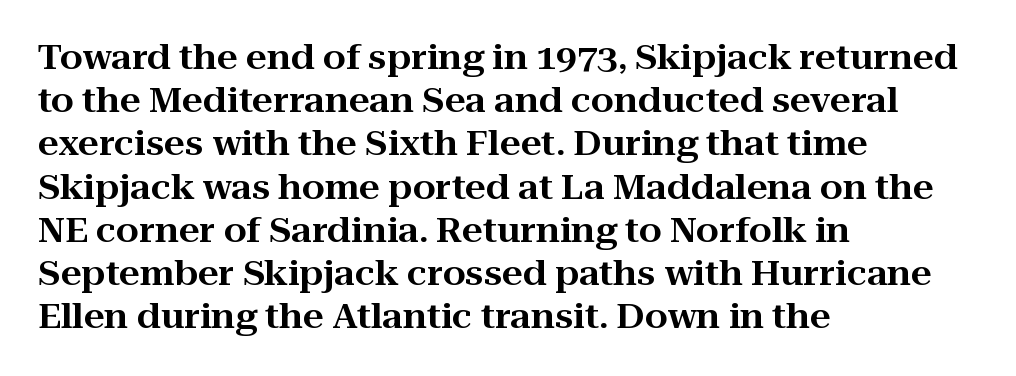
Q: Is the text italic (slanted)? A: No, it is upright.
Q: Is the typeface a serif or a sans-serif typeface? A: Serif.
Q: Is the text underlined? A: No.
Q: How is the paragraph aligned? A: Left-aligned.
Q: Is the spacing between letters normal or unusually wide? A: Normal.
Q: Is the spacing between lines tight, normal or loose? A: Normal.
Q: Width (condensed, normal, or wide)? A: Wide.
Q: Stroke contrast? A: High.
Q: x-height? A: Medium.
Q: Monospaced? A: No.
